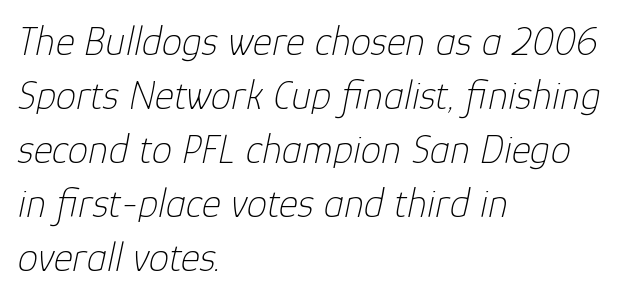
Check the space under the baseline: it is left empty. Heaviness? Minimal to ordinary, like unemphasized prose. The lines sit at an ordinary, default distance from one another. Think of a printed novel: that variable character pitch is what you see here. Emphasis-style slanted type is in use.
